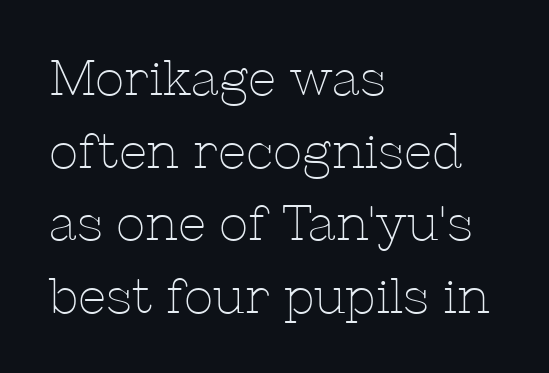
Q: Is the text bold? A: No.
Q: Is the text italic (slanted)? A: No, it is upright.
Q: Is the typeface a serif or a sans-serif typeface? A: Serif.
Q: Is the text underlined? A: No.
Q: How is the paragraph aligned? A: Left-aligned.
Q: Is the spacing between letters normal or unusually wide? A: Normal.
Q: Is the spacing between lines tight, normal or loose? A: Normal.
Q: Width (condensed, normal, or wide)? A: Normal.
Q: Stroke contrast? A: Low.
Q: x-height? A: Medium.
Q: Monospaced? A: No.
